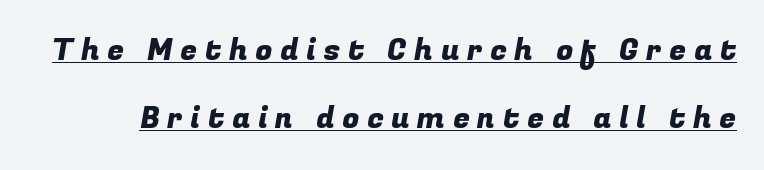
{"serif": "no", "width": "normal", "stroke_contrast": "low", "x_height": "medium", "monospaced": "no", "underline": "yes", "line_spacing": "loose", "line_spacing_ratio": 2.28, "letter_spacing": "wide", "letter_spacing_em": 0.26, "glyph_px": 30}
